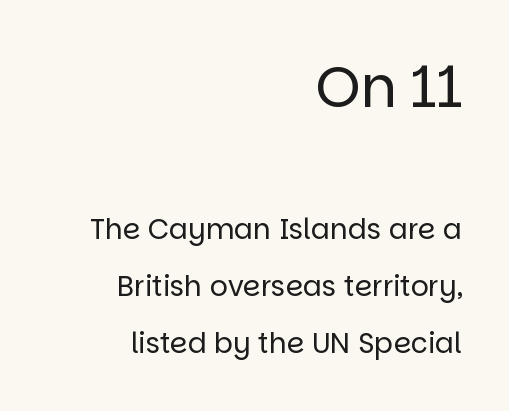
Q: Is the text bold? A: No.
Q: Is the text italic (slanted)? A: No, it is upright.
Q: Is the typeface a serif or a sans-serif typeface? A: Sans-serif.
Q: Is the text underlined? A: No.
Q: How is the paragraph aligned? A: Right-aligned.
Q: Is the spacing between letters normal or unusually wide? A: Normal.
Q: Is the spacing between lines tight, normal or loose? A: Loose.
Q: Which block of text is set in a larger size, the first (top) or the second (bottom)? A: The first (top) one.
Q: Width (condensed, normal, or wide)? A: Normal.
Q: Stroke contrast? A: Low.
Q: x-height? A: Large.
Q: Monospaced? A: No.
